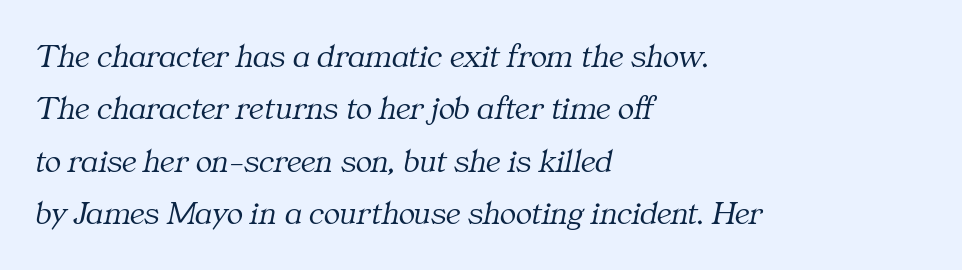
Words appear dense and cohesive because spacing is normal. Left-aligned paragraph, ragged on the right. Leading matches the norm, producing a regular column. The rendering applies a slant to the glyphs.
